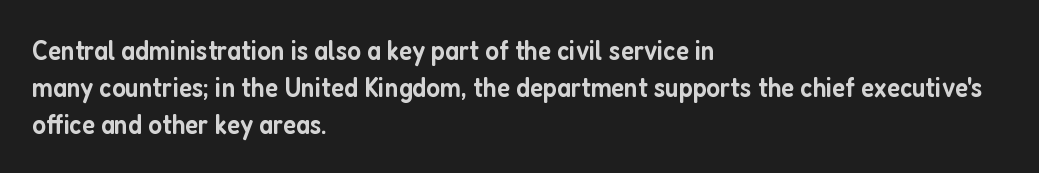
Does the copy run flush right? No — it runs flush left. How heavy is the stroke? Medium-heavy — a semibold, shy of bold. Varying glyph widths throughout — classic text-font behaviour. Is there any slant? The stems are plumb.
